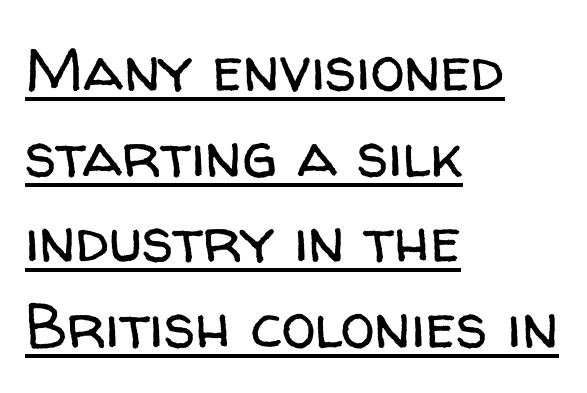
Q: Is the text bold? A: No.
Q: Is the text italic (slanted)? A: No, it is upright.
Q: Is the typeface a serif or a sans-serif typeface? A: Sans-serif.
Q: Is the text underlined? A: Yes.
Q: How is the paragraph aligned? A: Left-aligned.
Q: Is the spacing between letters normal or unusually wide? A: Normal.
Q: Is the spacing between lines tight, normal or loose? A: Normal.
Q: Width (condensed, normal, or wide)? A: Normal.
Q: Stroke contrast? A: Low.
Q: x-height? A: Medium.
Q: Monospaced? A: No.
